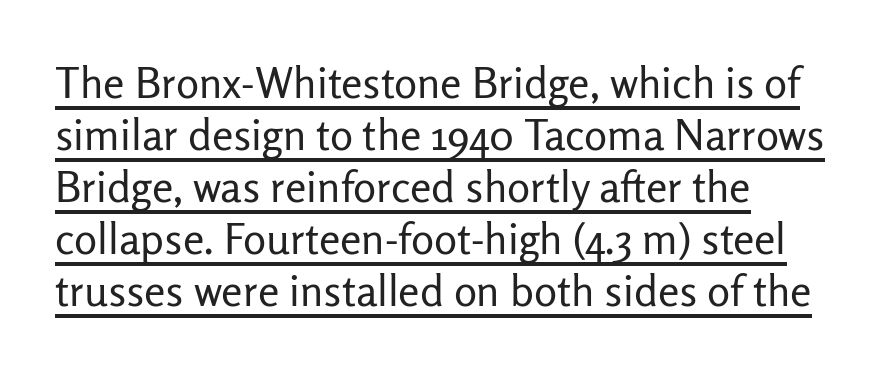
Q: Is the text bold? A: No.
Q: Is the text italic (slanted)? A: No, it is upright.
Q: Is the typeface a serif or a sans-serif typeface? A: Sans-serif.
Q: Is the text underlined? A: Yes.
Q: How is the paragraph aligned? A: Left-aligned.
Q: Is the spacing between letters normal or unusually wide? A: Normal.
Q: Width (condensed, normal, or wide)? A: Normal.
Q: Stroke contrast? A: Low.
Q: x-height? A: Medium.
Q: Monospaced? A: No.
